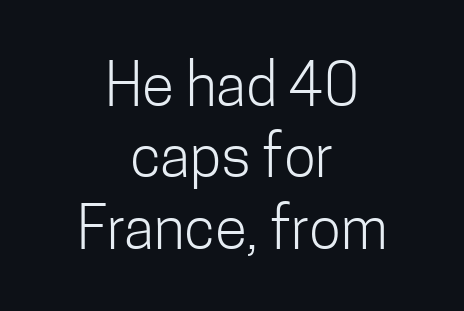
{"serif": "no", "italic": "no", "bold": "no", "weight": "light", "width": "condensed", "stroke_contrast": "low", "x_height": "medium", "monospaced": "no", "underline": "no", "align": "center", "line_spacing_ratio": 1.21, "letter_spacing": "normal", "letter_spacing_em": 0.0, "glyph_px": 59}
